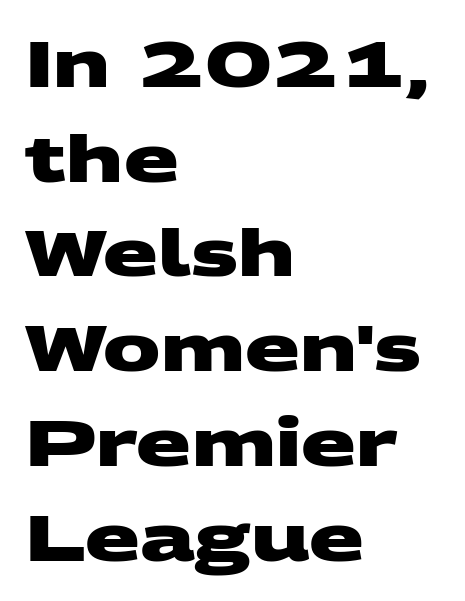
Q: Is the text bold? A: Yes.
Q: Is the typeface a serif or a sans-serif typeface? A: Sans-serif.
Q: Is the text underlined? A: No.
Q: How is the paragraph aligned? A: Left-aligned.
Q: Is the spacing between letters normal or unusually wide? A: Normal.
Q: Is the spacing between lines tight, normal or loose? A: Normal.
Q: Width (condensed, normal, or wide)? A: Wide.
Q: Stroke contrast? A: Medium.
Q: x-height? A: Large.
Q: Monospaced? A: No.
